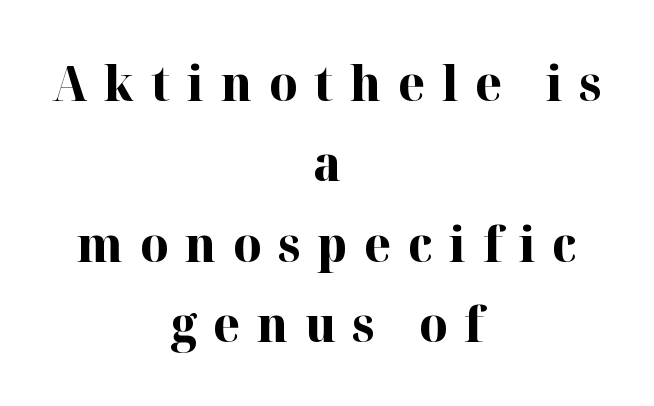
{"serif": "yes", "italic": "no", "bold": "yes", "weight": "bold", "width": "normal", "stroke_contrast": "high", "x_height": "medium", "monospaced": "no", "underline": "no", "align": "center", "line_spacing": "normal", "line_spacing_ratio": 1.64, "letter_spacing": "wide", "letter_spacing_em": 0.34, "glyph_px": 49}
